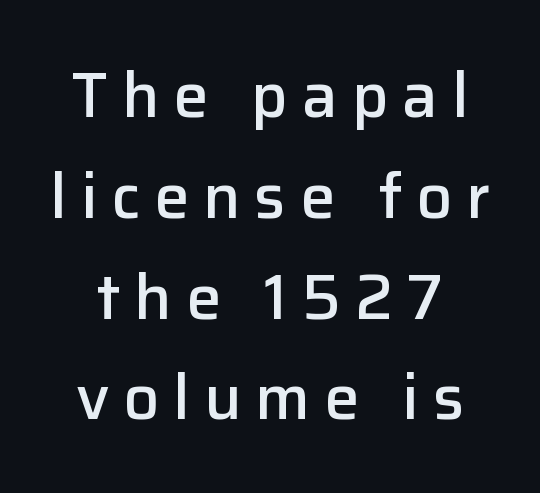
{"serif": "no", "italic": "no", "bold": "semi", "weight": "semibold", "width": "normal", "stroke_contrast": "low", "x_height": "medium", "monospaced": "no", "underline": "no", "line_spacing": "normal", "line_spacing_ratio": 1.6, "letter_spacing": "wide", "letter_spacing_em": 0.22, "glyph_px": 63}
